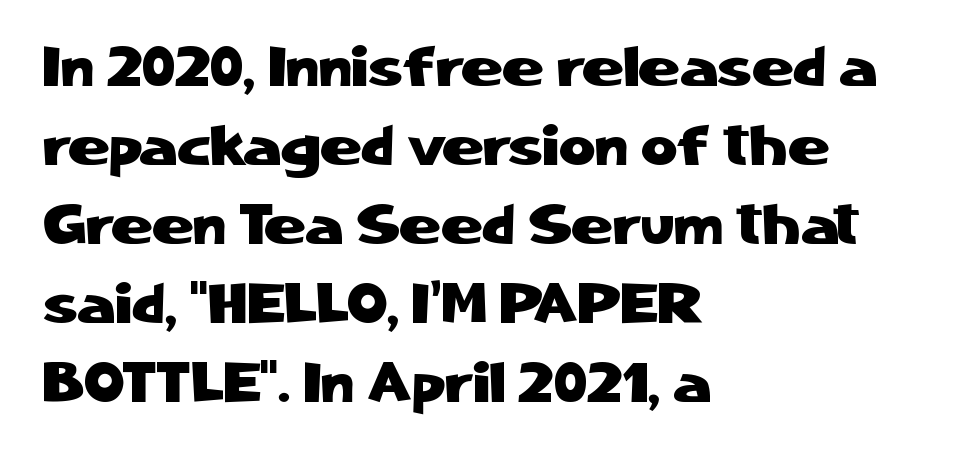
The rendering uses a moderate line-height, typical for paragraphs. The passage shown has conventional tracking throughout. Left-aligned paragraph, ragged on the right. A clean baseline with only descenders dipping below it.
